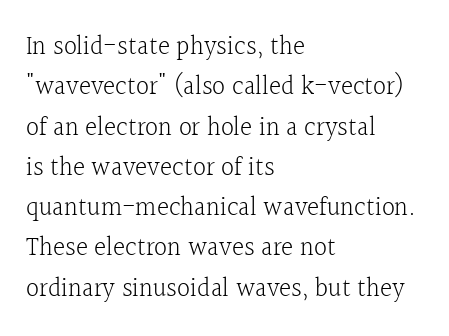
Q: Is the text bold? A: No.
Q: Is the text italic (slanted)? A: No, it is upright.
Q: Is the text underlined? A: No.
Q: How is the paragraph aligned? A: Left-aligned.
Q: Is the spacing between letters normal or unusually wide? A: Normal.
Q: Is the spacing between lines tight, normal or loose? A: Normal.
